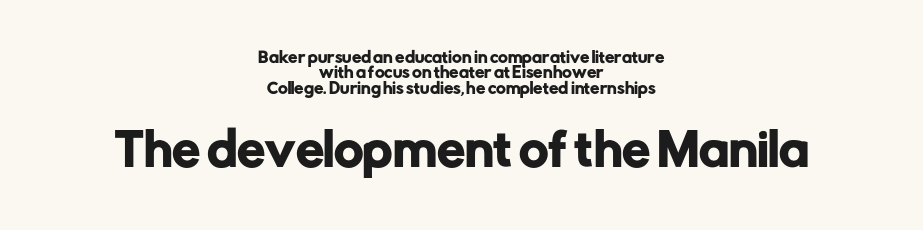
The image shows 45 px sans-serif type, upright; set centered, tight line spacing (1.02x), normal letter spacing, not underlined; the second (bottom) block is 3.0x larger; low stroke contrast and a medium x-height.
